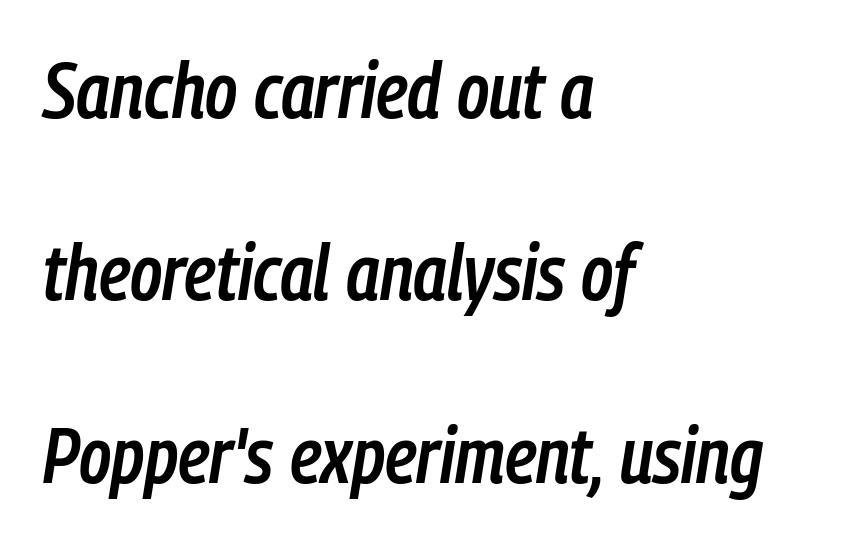
{"italic": "yes", "lean": "right", "slant_degrees": 9, "bold": "semi", "weight": "semibold", "width": "condensed", "stroke_contrast": "low", "x_height": "medium", "monospaced": "no", "underline": "no", "align": "left", "line_spacing": "loose", "line_spacing_ratio": 2.37, "letter_spacing": "normal", "letter_spacing_em": 0.0, "glyph_px": 77}
